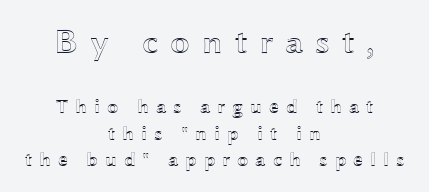
The image shows 35 px wide type, upright; set centered, normal line spacing (1.32x), unusually wide letter spacing (+0.34 em), not underlined; the first (top) block is 1.75x larger; a medium x-height.
